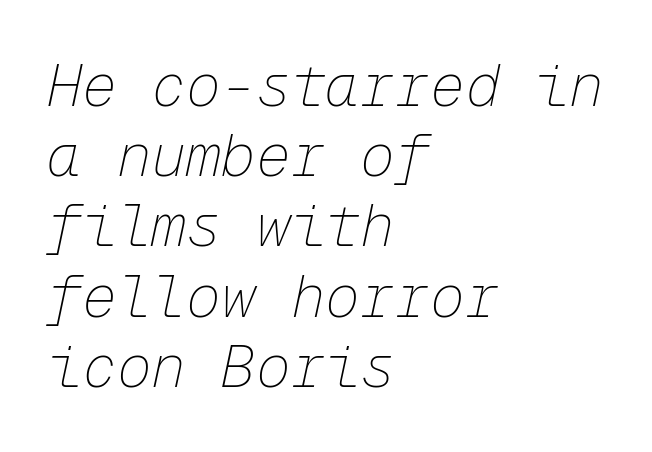
Horizontal alignment here is leftward, the default for most running prose. You could count columns in this text — the font is strictly monospaced. The line texture is even and compact thanks to regular tracking. The glyphs are unaccompanied by any horizontal stroke below them.
